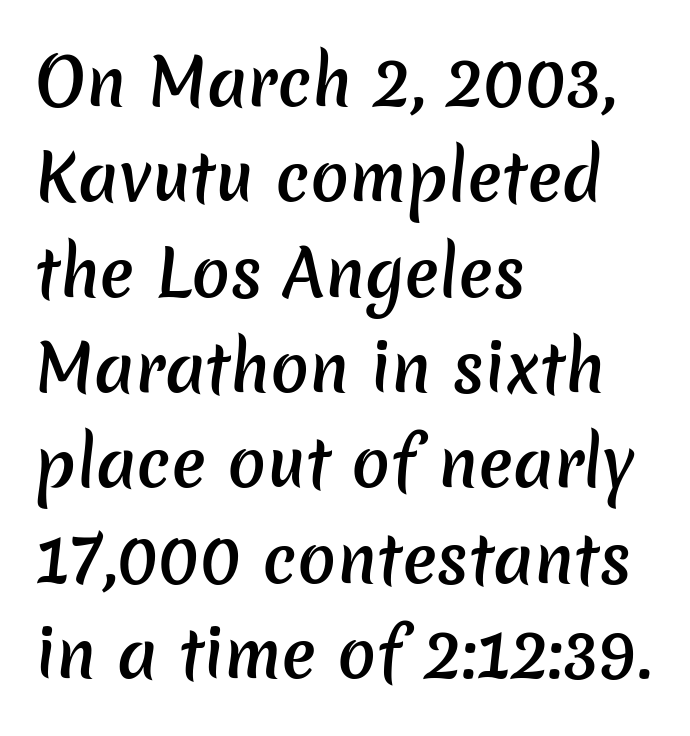
The strokes are fattened partway — semibold, not bold. Plain, unruled lines of type. Teacher's note: observe the even left margin — that is flush-left alignment. A normal amount of white space separates one row of letters from the next. In terms of letterspacing, this is plain default setting. Note: no serifs on the glyphs.
